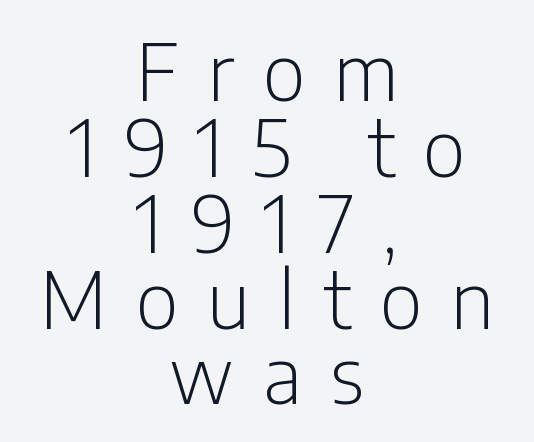
The letters carry no serifs — their stems end cleanly without finishing strokes. Does the lettering tilt? It doesn't — this is upright. Character widths vary here, with narrow letters taking less room than wide ones. The gap between lines stays unmarked. The passage shown has open, widely tracked lettering throughout.
